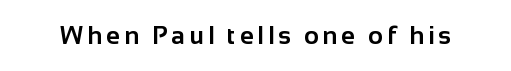
Weight check: bold — yes, fully. Ascenders rise straight up at ninety degrees. The string is rendered with underlining switched off.
